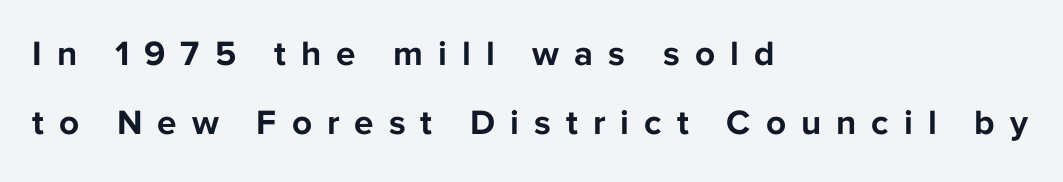
The image shows 35 px bold sans-serif type, upright; set left-aligned, loose line spacing (1.98x), unusually wide letter spacing (+0.43 em), not underlined; low stroke contrast and a medium x-height.
